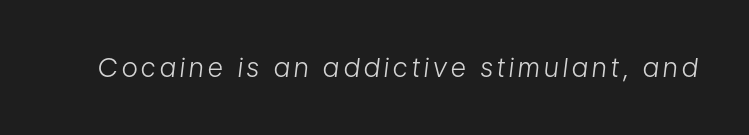
The image shows 26 px text type, italic (leaning right); set not underlined.
